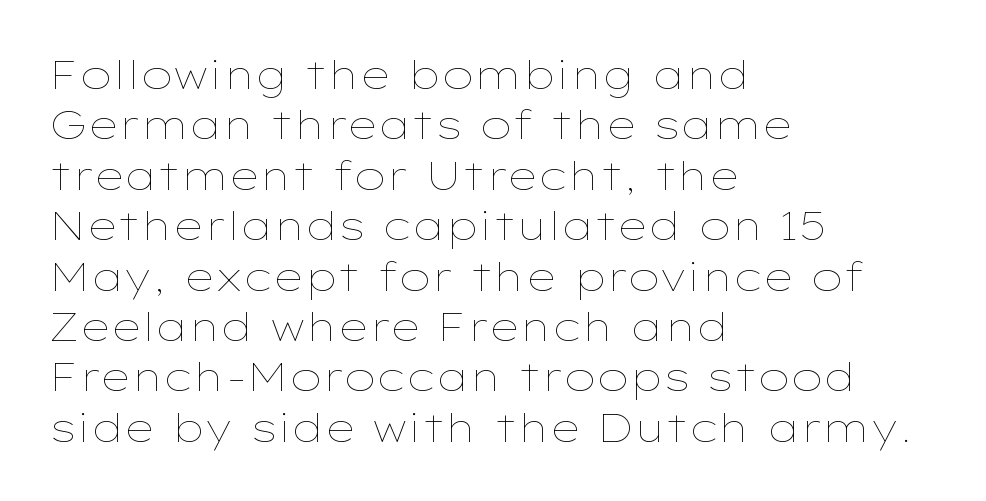
Q: Is the text bold? A: No.
Q: Is the text italic (slanted)? A: No, it is upright.
Q: Is the text underlined? A: No.
Q: How is the paragraph aligned? A: Left-aligned.
Q: Is the spacing between letters normal or unusually wide? A: Normal.
Q: Is the spacing between lines tight, normal or loose? A: Normal.
Q: Width (condensed, normal, or wide)? A: Wide.
Q: Stroke contrast? A: Low.
Q: x-height? A: Medium.
Q: Monospaced? A: No.
